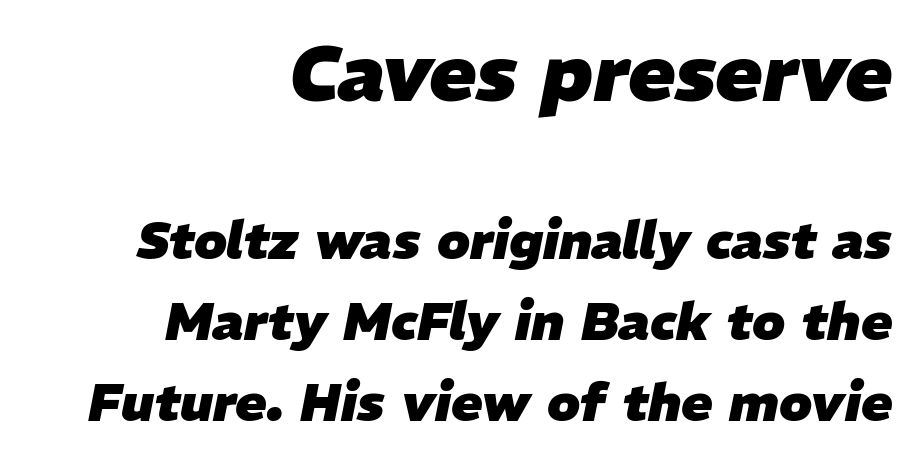
Would a proofreader flag this as italicized? Yes. In terms of weight, the rendering is a true, heavy bold. The passage shown is typed in a proportional face where columns would drift. Line endings align vertically; line beginnings do not. Just letters on the line, the space beneath them empty. The gaps between neighbouring characters are ordinary and unremarkable.
